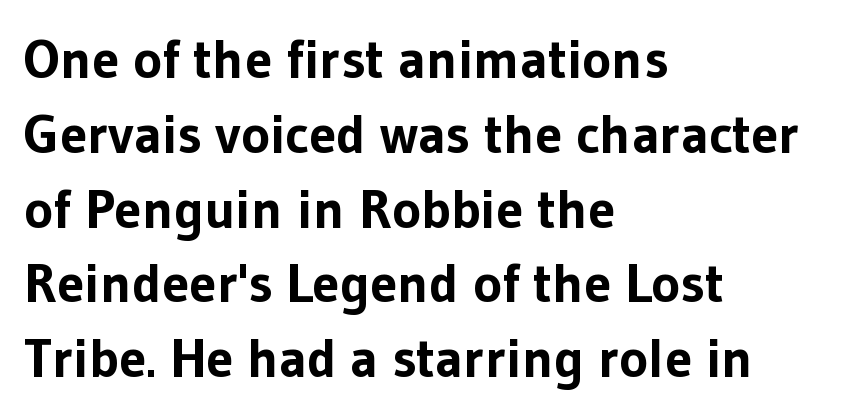
The image shows 55 px bold sans-serif type, upright; set left-aligned, normal line spacing (1.36x), normal letter spacing, not underlined; low stroke contrast and a medium x-height.
